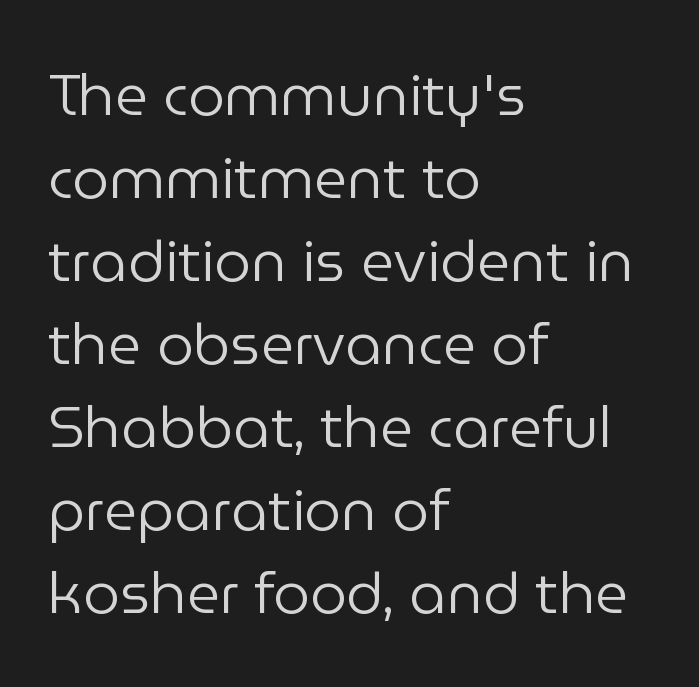
{"serif": "no", "italic": "no", "bold": "no", "weight": "regular", "width": "normal", "stroke_contrast": "low", "x_height": "medium", "monospaced": "no", "underline": "no", "align": "left", "line_spacing": "normal", "line_spacing_ratio": 1.43, "letter_spacing": "normal", "letter_spacing_em": 0.0, "glyph_px": 58}
